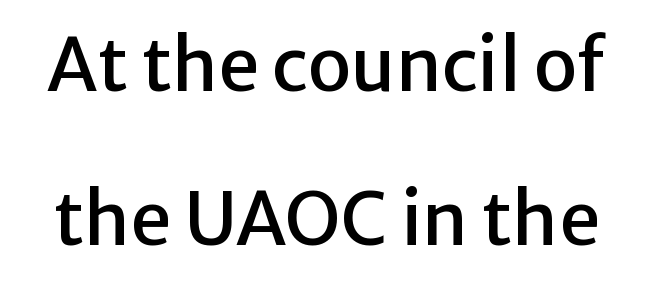
Nobody touched the tracking dial on this one. Horizontal bands of white between lines are thick stripes. Style check: upright. Regarding serifs, this sample does without them.
